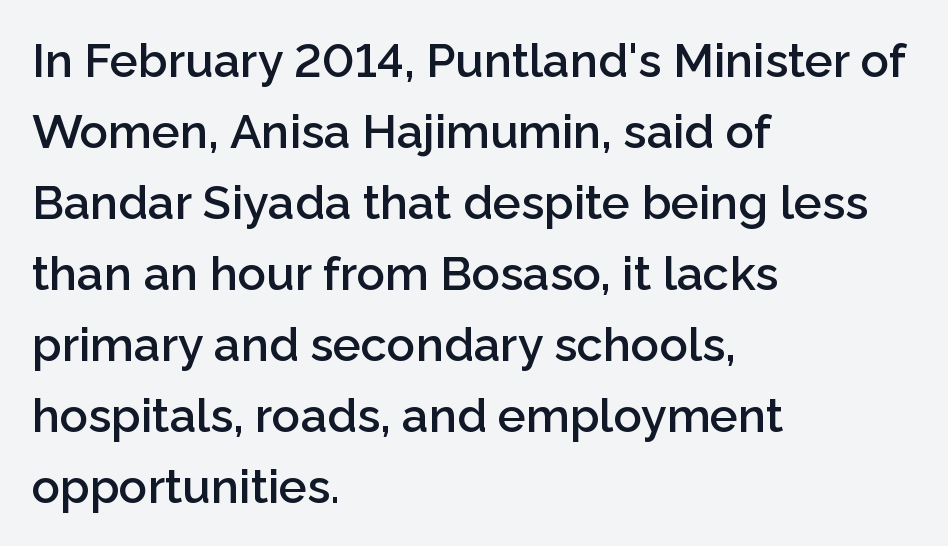
{"serif": "no", "italic": "no", "bold": "semi", "weight": "semibold", "width": "normal", "stroke_contrast": "low", "x_height": "medium", "monospaced": "no", "underline": "no", "align": "left", "line_spacing": "normal", "line_spacing_ratio": 1.51, "letter_spacing": "normal", "letter_spacing_em": 0.0, "glyph_px": 47}
